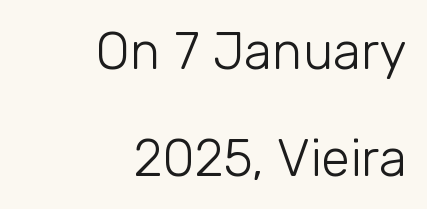
Q: Is the text bold? A: No.
Q: Is the text italic (slanted)? A: No, it is upright.
Q: Is the typeface a serif or a sans-serif typeface? A: Sans-serif.
Q: Is the text underlined? A: No.
Q: How is the paragraph aligned? A: Right-aligned.
Q: Is the spacing between letters normal or unusually wide? A: Normal.
Q: Is the spacing between lines tight, normal or loose? A: Loose.
Q: Width (condensed, normal, or wide)? A: Normal.
Q: Stroke contrast? A: Low.
Q: x-height? A: Medium.
Q: Monospaced? A: No.
